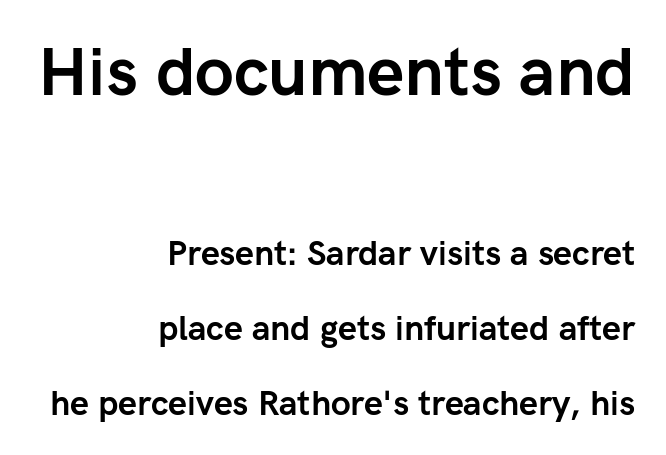
{"serif": "no", "italic": "no", "bold": "yes", "weight": "semibold", "width": "normal", "stroke_contrast": "low", "x_height": "medium", "monospaced": "no", "underline": "no", "align": "right", "line_spacing": "loose", "line_spacing_ratio": 2.2, "letter_spacing": "normal", "letter_spacing_em": 0.0, "larger_block": "first", "size_ratio": 1.97, "glyph_px": 67}
